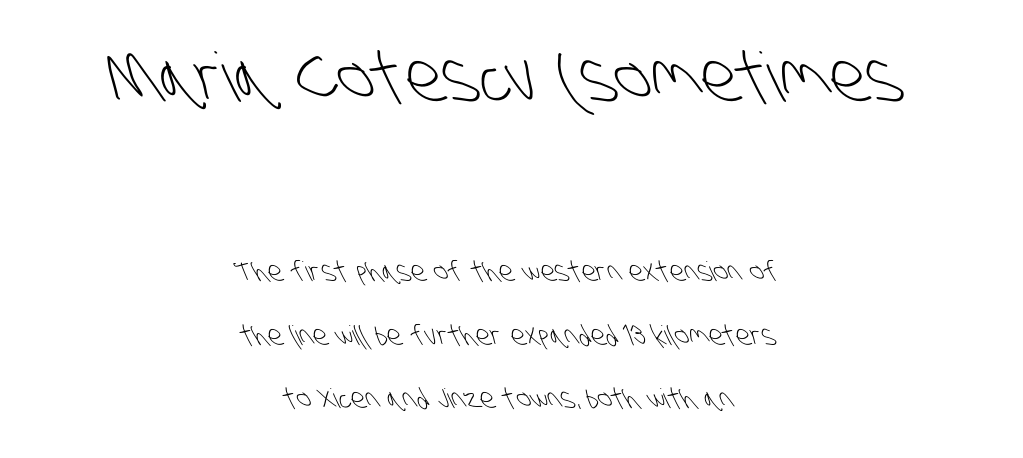
{"serif": "no", "bold": "no", "weight": "light", "width": "condensed", "stroke_contrast": "low", "x_height": "large", "monospaced": "no", "underline": "no", "align": "center", "line_spacing": "loose", "line_spacing_ratio": 2.35, "letter_spacing": "normal", "letter_spacing_em": 0.0, "larger_block": "first", "size_ratio": 2.52, "glyph_px": 68}
